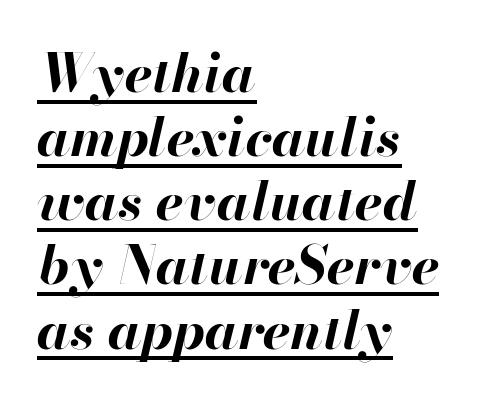
Q: Is the text bold? A: Yes.
Q: Is the text italic (slanted)? A: Yes, it leans right by about 13 degrees.
Q: Is the text underlined? A: Yes.
Q: How is the paragraph aligned? A: Left-aligned.
Q: Is the spacing between letters normal or unusually wide? A: Normal.
Q: Width (condensed, normal, or wide)? A: Normal.
Q: Stroke contrast? A: High.
Q: x-height? A: Small.
Q: Monospaced? A: No.
